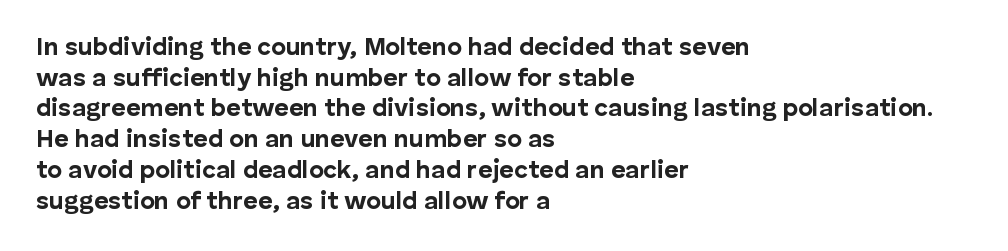
Q: Is the text bold? A: Yes.
Q: Is the text italic (slanted)? A: No, it is upright.
Q: Is the text underlined? A: No.
Q: How is the paragraph aligned? A: Left-aligned.
Q: Is the spacing between letters normal or unusually wide? A: Normal.
